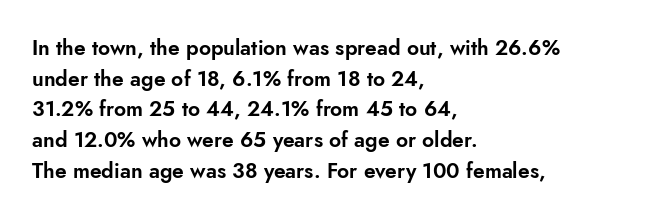
{"italic": "no", "underline": "no", "align": "left", "line_spacing": "normal", "line_spacing_ratio": 1.46, "letter_spacing": "normal", "letter_spacing_em": 0.0, "glyph_px": 21}
